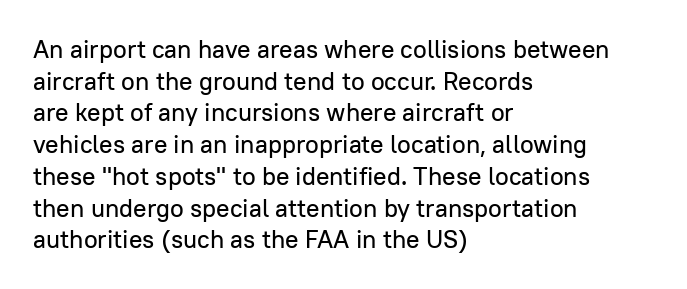
{"italic": "no", "underline": "no", "align": "left", "line_spacing": "normal", "line_spacing_ratio": 1.27, "letter_spacing": "normal", "letter_spacing_em": 0.0, "glyph_px": 25}
